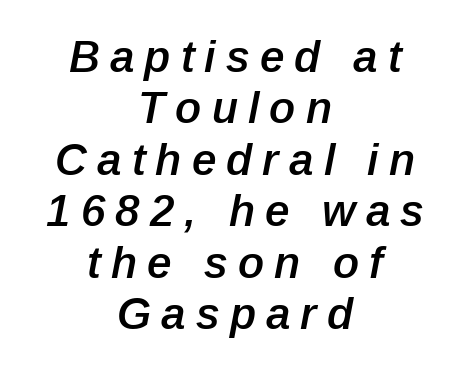
Q: Is the text bold? A: Semi-bold.
Q: Is the text italic (slanted)? A: Yes, it leans right by about 12 degrees.
Q: Is the text underlined? A: No.
Q: How is the paragraph aligned? A: Centered.
Q: Is the spacing between letters normal or unusually wide? A: Unusually wide.
Q: Width (condensed, normal, or wide)? A: Normal.
Q: Stroke contrast? A: Low.
Q: x-height? A: Medium.
Q: Monospaced? A: No.
